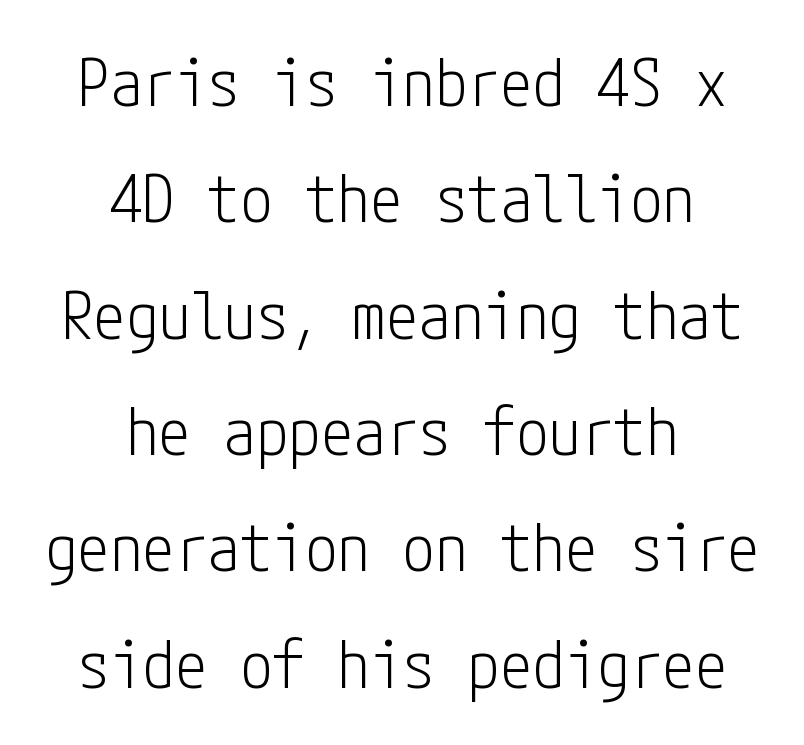
Q: Is the text bold? A: No.
Q: Is the text italic (slanted)? A: No, it is upright.
Q: Is the typeface a serif or a sans-serif typeface? A: Sans-serif.
Q: Is the text underlined? A: No.
Q: How is the paragraph aligned? A: Centered.
Q: Is the spacing between letters normal or unusually wide? A: Normal.
Q: Width (condensed, normal, or wide)? A: Condensed.
Q: Stroke contrast? A: Low.
Q: x-height? A: Medium.
